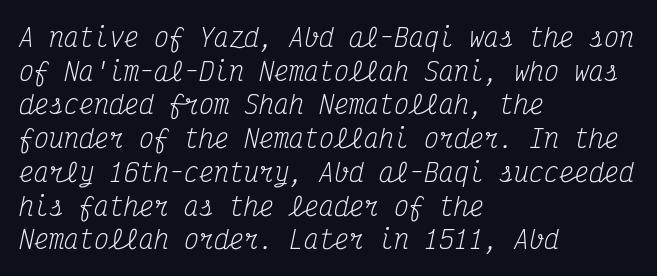
Typeset ragged right — the left edge is the straight one. Reading down the column, the eye jumps a familiar distance to each next line. Letters have the restrained weight of plain body copy at most. Honestly, the letter spacing is just normal — you wouldn't notice it. Clear beneath every line of the passage.
